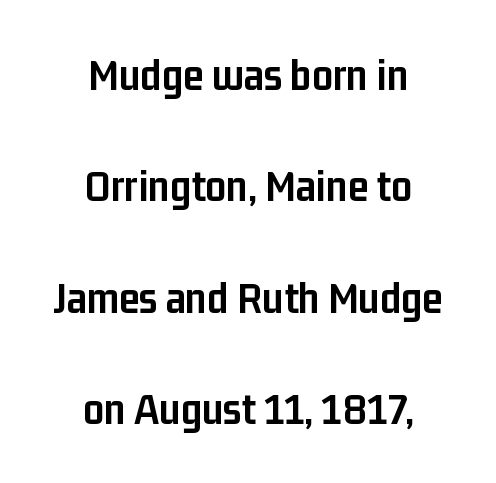
Q: Is the text bold? A: Yes.
Q: Is the text italic (slanted)? A: No, it is upright.
Q: Is the typeface a serif or a sans-serif typeface? A: Sans-serif.
Q: Is the text underlined? A: No.
Q: How is the paragraph aligned? A: Centered.
Q: Is the spacing between letters normal or unusually wide? A: Normal.
Q: Is the spacing between lines tight, normal or loose? A: Loose.
Q: Width (condensed, normal, or wide)? A: Condensed.
Q: Stroke contrast? A: Low.
Q: x-height? A: Medium.
Q: Monospaced? A: No.
